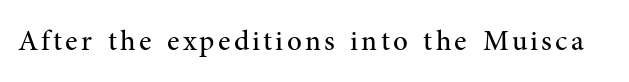
Q: Is the text bold? A: No.
Q: Is the text italic (slanted)? A: No, it is upright.
Q: Is the typeface a serif or a sans-serif typeface? A: Serif.
Q: Is the text underlined? A: No.
Q: Width (condensed, normal, or wide)? A: Normal.
Q: Stroke contrast? A: Medium.
Q: x-height? A: Medium.
Q: Monospaced? A: No.
